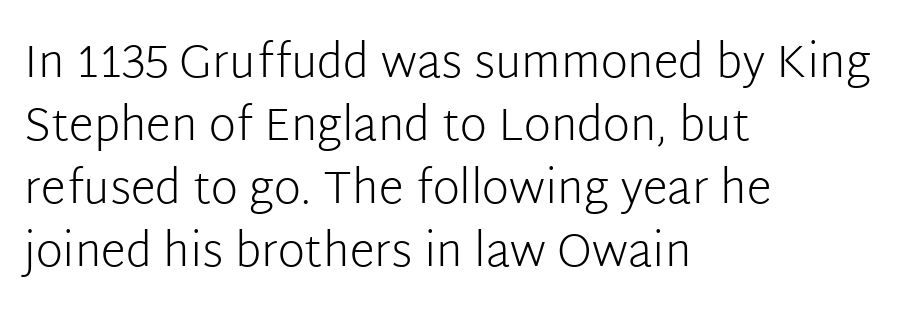
{"serif": "no", "italic": "no", "bold": "no", "weight": "light", "width": "normal", "stroke_contrast": "low", "x_height": "medium", "monospaced": "no", "underline": "no", "align": "left", "line_spacing": "normal", "line_spacing_ratio": 1.37, "letter_spacing": "normal", "letter_spacing_em": 0.0, "glyph_px": 46}
